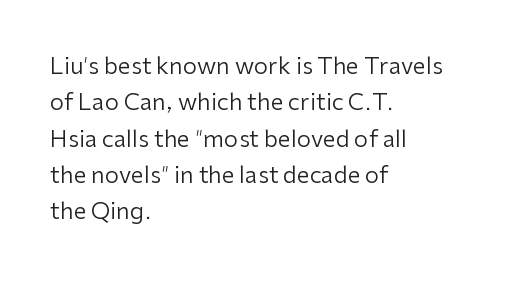
Compared with typical paragraphs, the rows here are spaced about the same. The letterforms sit at book weight or below. Ascenders rise straight up at ninety degrees. The lines are quadded left. Check the space under the baseline: it is left empty. Tracking value appears to be zero — textbook default spacing.
